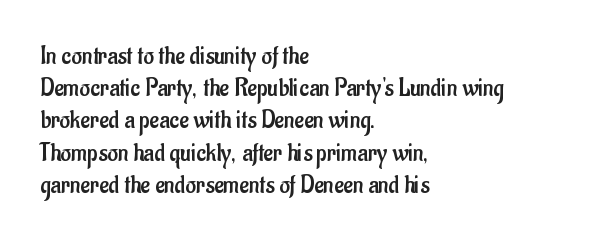
Q: Is the text bold? A: No.
Q: Is the text italic (slanted)? A: No, it is upright.
Q: Is the text underlined? A: No.
Q: How is the paragraph aligned? A: Left-aligned.
Q: Is the spacing between letters normal or unusually wide? A: Normal.
